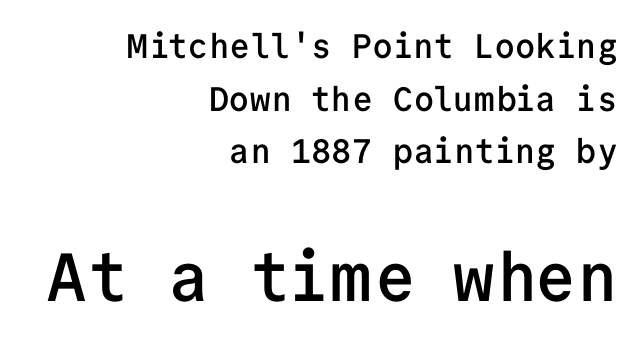
Q: Is the text bold? A: Semi-bold.
Q: Is the text italic (slanted)? A: No, it is upright.
Q: Is the typeface a serif or a sans-serif typeface? A: Sans-serif.
Q: Is the text underlined? A: No.
Q: How is the paragraph aligned? A: Right-aligned.
Q: Is the spacing between letters normal or unusually wide? A: Normal.
Q: Is the spacing between lines tight, normal or loose? A: Normal.
Q: Which block of text is set in a larger size, the first (top) or the second (bottom)? A: The second (bottom) one.
Q: Width (condensed, normal, or wide)? A: Normal.
Q: Stroke contrast? A: Low.
Q: x-height? A: Medium.
Q: Monospaced? A: Yes.
